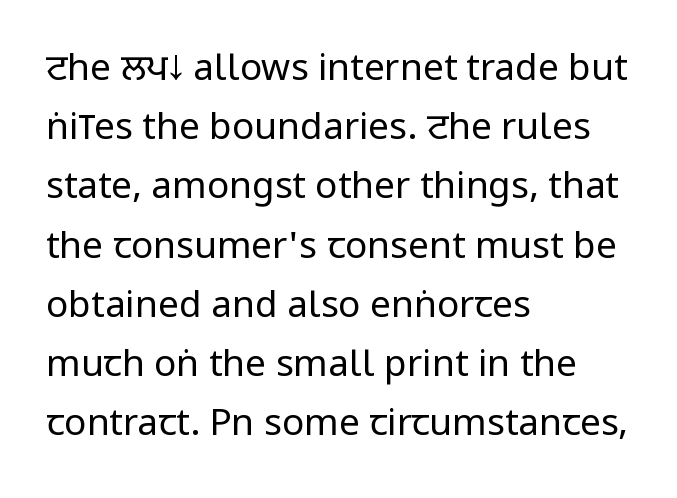
The image shows 37 px regular-weight, condensed sans-serif type, upright; set left-aligned, normal line spacing (1.6x), normal letter spacing, not underlined; low stroke contrast and a large x-height.
